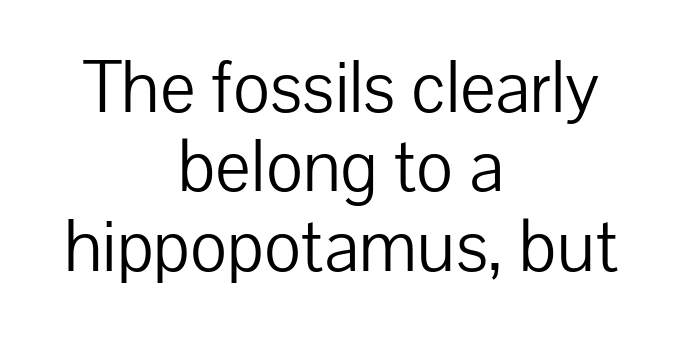
{"serif": "no", "italic": "no", "bold": "no", "weight": "light", "width": "normal", "stroke_contrast": "low", "x_height": "medium", "monospaced": "no", "underline": "no", "align": "center", "line_spacing": "tight", "line_spacing_ratio": 1.06, "letter_spacing": "normal", "letter_spacing_em": 0.0, "glyph_px": 75}
